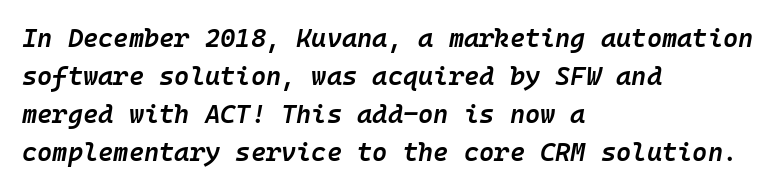
The image shows 26 px text type, italic (leaning right); set left-aligned, normal line spacing (1.46x), normal letter spacing, not underlined.
